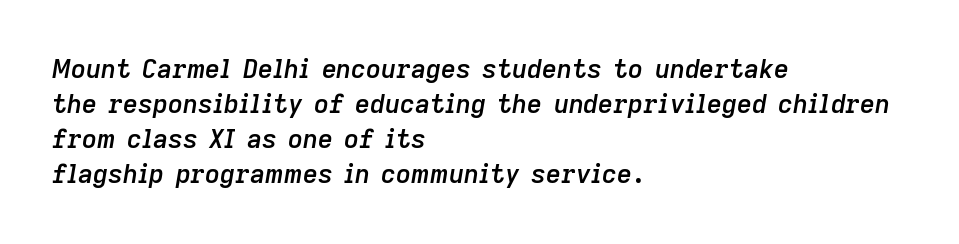
The image shows 26 px text type, italic (leaning right); set left-aligned, normal line spacing (1.35x), normal letter spacing, not underlined.
